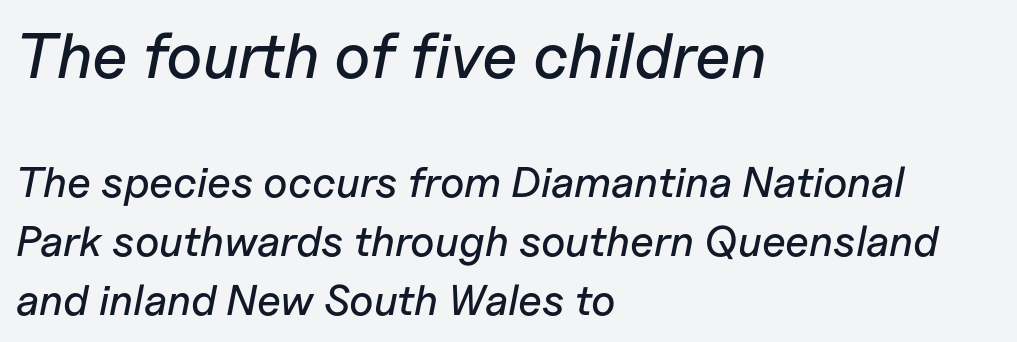
Q: Is the text italic (slanted)? A: Yes, it leans right by about 11 degrees.
Q: Is the text underlined? A: No.
Q: How is the paragraph aligned? A: Left-aligned.
Q: Is the spacing between letters normal or unusually wide? A: Normal.
Q: Is the spacing between lines tight, normal or loose? A: Normal.
Q: Which block of text is set in a larger size, the first (top) or the second (bottom)? A: The first (top) one.
Q: Width (condensed, normal, or wide)? A: Normal.
Q: Stroke contrast? A: Low.
Q: x-height? A: Medium.
Q: Monospaced? A: No.
